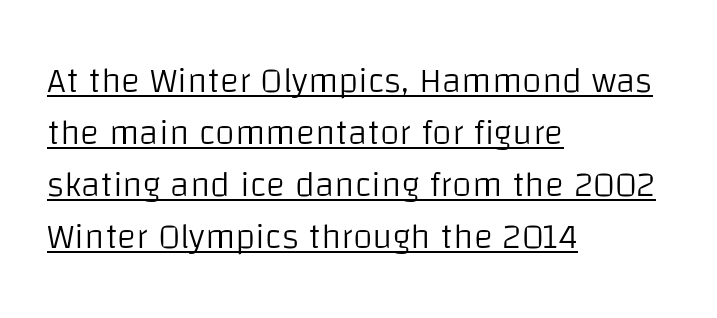
This is the regular roman posture of the typeface. This is underlined copy, the kind a proofreader might mark for attention. Regular leading. The passage shown is not bold in any degree.
